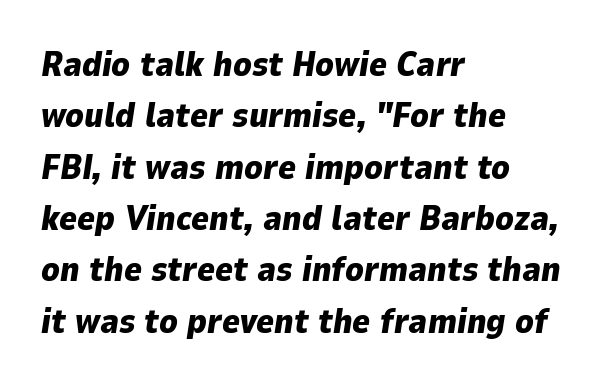
The face used here is proportionally spaced, like ordinary book or web type. Nothing unusual about the tracking: characters are spaced as the font intends. Left-aligned paragraph, ragged on the right. In terms of posture, this sample is oblique. Successive baselines arrive at the customary interval. Just letters on the line, the space beneath them empty.
